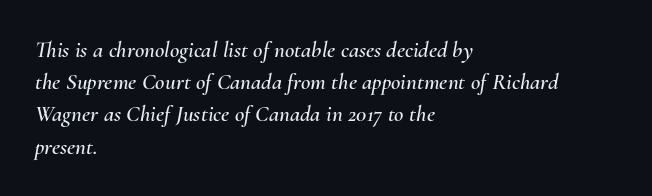
The image shows 23 px text type, italic (leaning right); set left-aligned, normal line spacing (1.4x), normal letter spacing, not underlined.
